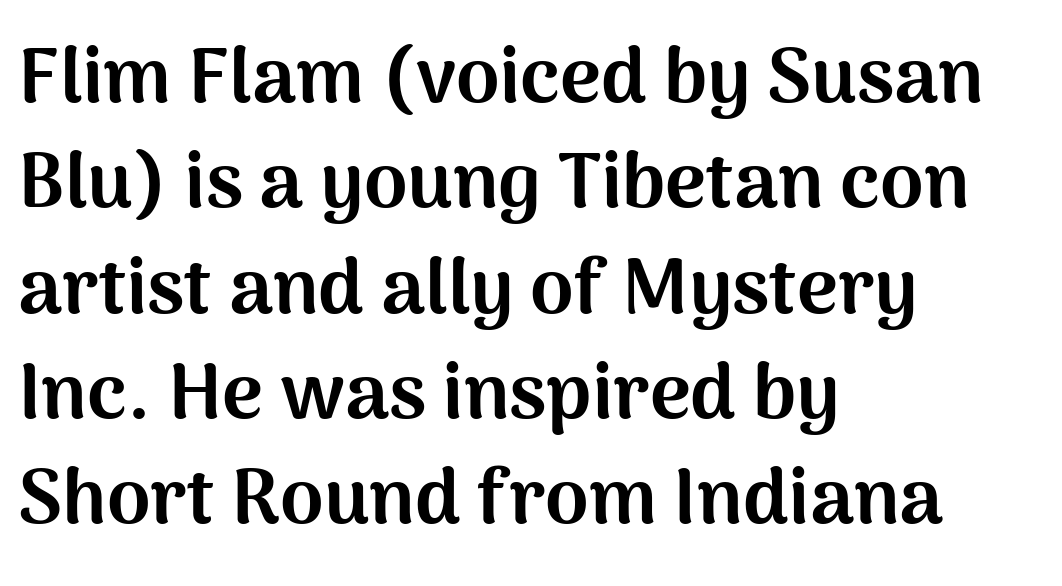
The image shows 78 px bold sans-serif type, upright; set left-aligned, normal line spacing (1.35x), normal letter spacing, not underlined; medium stroke contrast and a medium x-height.
